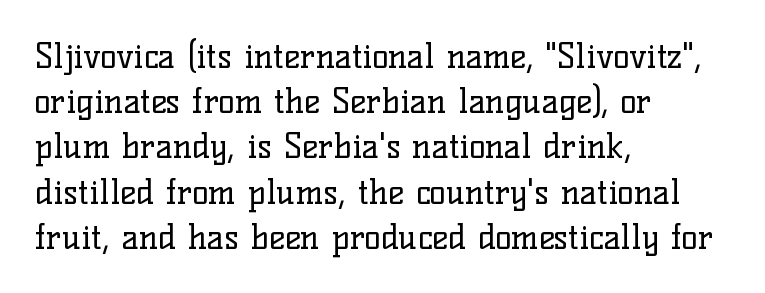
Q: Is the text bold? A: No.
Q: Is the text italic (slanted)? A: No, it is upright.
Q: Is the typeface a serif or a sans-serif typeface? A: Serif.
Q: Is the text underlined? A: No.
Q: How is the paragraph aligned? A: Left-aligned.
Q: Is the spacing between letters normal or unusually wide? A: Normal.
Q: Is the spacing between lines tight, normal or loose? A: Normal.
Q: Width (condensed, normal, or wide)? A: Normal.
Q: Stroke contrast? A: Low.
Q: x-height? A: Medium.
Q: Monospaced? A: No.
